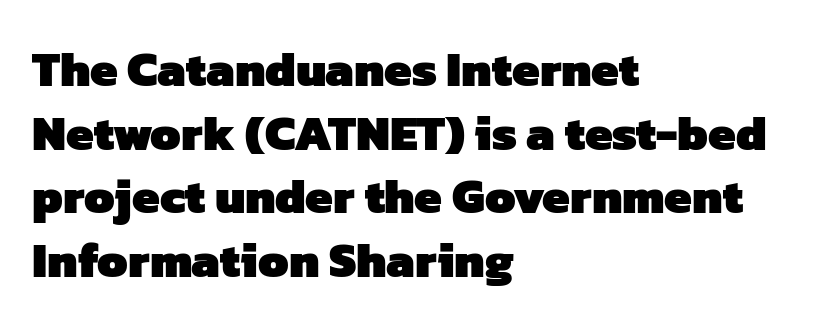
{"serif": "no", "bold": "yes", "weight": "heavy", "width": "normal", "stroke_contrast": "low", "x_height": "medium", "monospaced": "no", "underline": "no", "align": "left", "line_spacing": "normal", "line_spacing_ratio": 1.3, "letter_spacing": "normal", "letter_spacing_em": 0.0, "glyph_px": 49}
